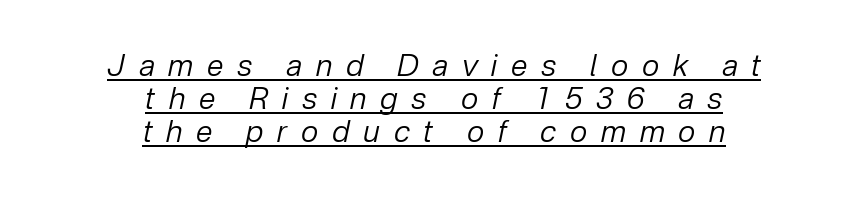
Where is the straight margin? There isn't one; the lines are centered. The tracking reads as deliberately expanded to a designer's eye. Tightly led — the rows are bunched. The passage shown leans; its letterforms are oblique. A rule runs beneath these lines of type. Is this a fixed-width face? No — the glyphs have proportional, varying widths.
